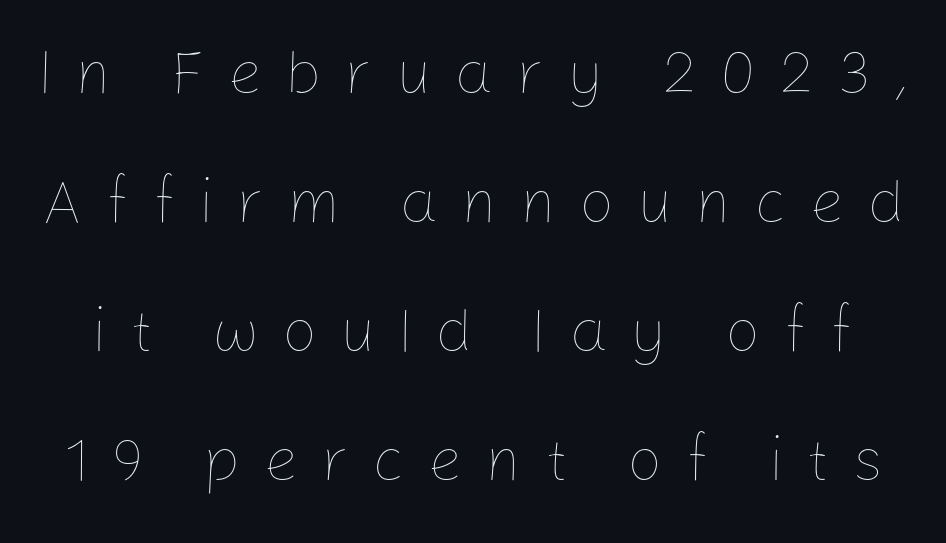
{"italic": "no", "bold": "no", "weight": "thin", "width": "normal", "stroke_contrast": "low", "x_height": "medium", "monospaced": "no", "underline": "no", "line_spacing": "loose", "line_spacing_ratio": 2.08, "letter_spacing": "wide", "letter_spacing_em": 0.36, "glyph_px": 62}
